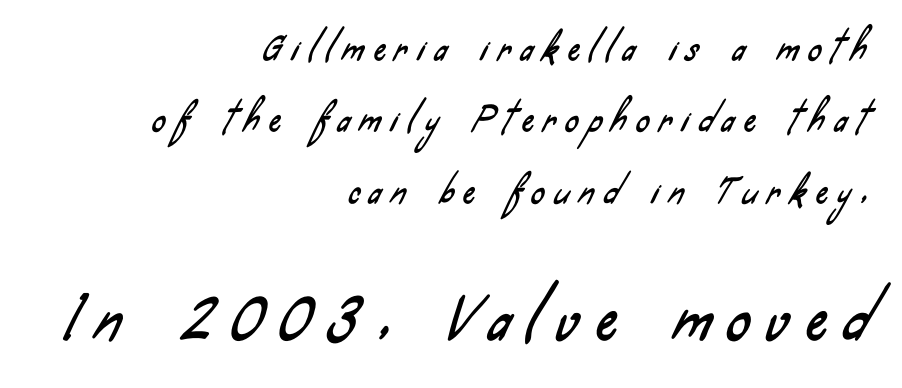
Q: Is the typeface a serif or a sans-serif typeface? A: Sans-serif.
Q: Is the text underlined? A: No.
Q: How is the paragraph aligned? A: Right-aligned.
Q: Is the spacing between letters normal or unusually wide? A: Unusually wide.
Q: Is the spacing between lines tight, normal or loose? A: Loose.
Q: Which block of text is set in a larger size, the first (top) or the second (bottom)? A: The second (bottom) one.
Q: Width (condensed, normal, or wide)? A: Condensed.
Q: Stroke contrast? A: Low.
Q: x-height? A: Small.
Q: Monospaced? A: No.
